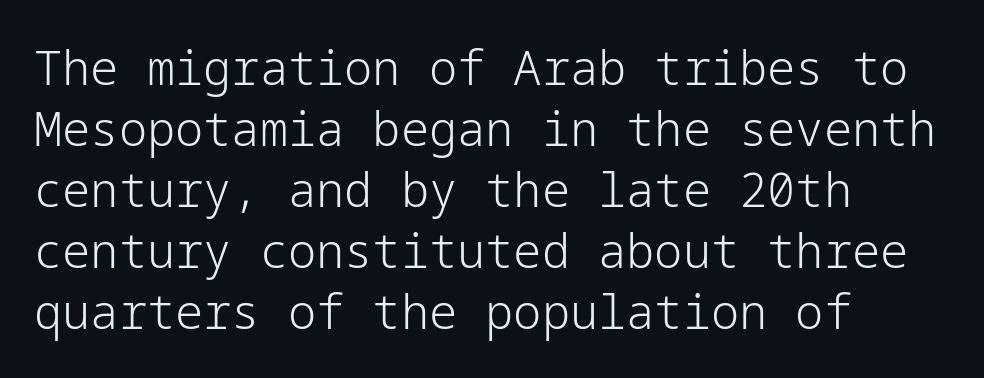
The space between consecutive lines is moderate. Is the letter spacing exaggerated? No — it looks like the ordinary default. Line beginnings align vertically; line endings do not. Vertical stems look standard width or narrower in stroke. These lines were composed using upright roman letters.
